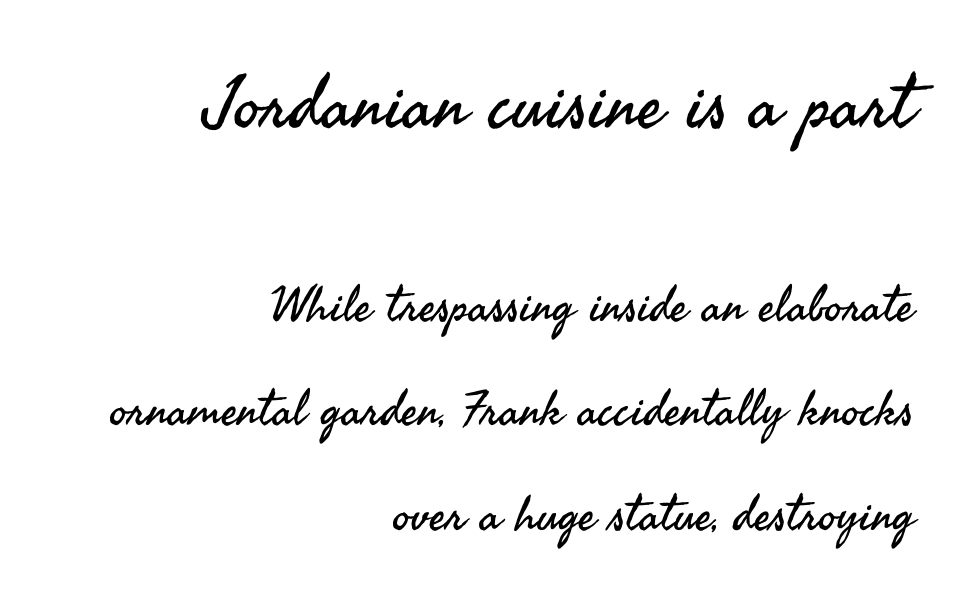
Spacing verdict: proportional, widths tailored to each character. The glyphs are unaccompanied by any horizontal stroke below them. Casual observation: everything's shoved over to the right. Serif or sans? Sans — the stroke terminals are bare.
